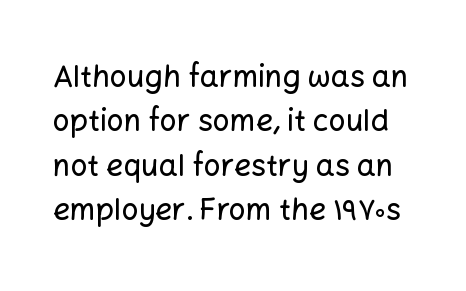
Leading matches the norm, producing a regular column. The glyphs are unaccompanied by any horizontal stroke below them. This sample uses an upright cut, with every glyph sitting square on the baseline. Does extra space separate the letters? No, they use regular spacing.
